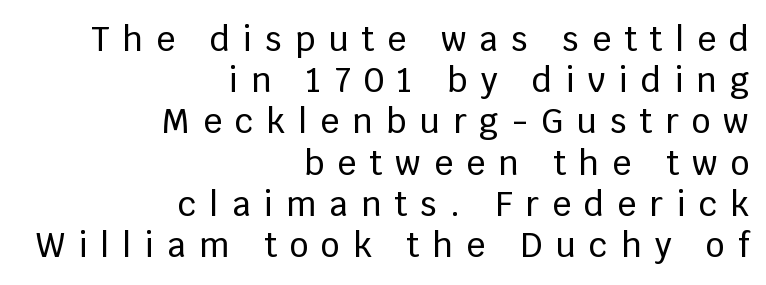
The image shows 33 px sans-serif type, upright; set right-aligned, normal line spacing (1.25x), unusually wide letter spacing (+0.4 em), not underlined; low stroke contrast and a large x-height.
